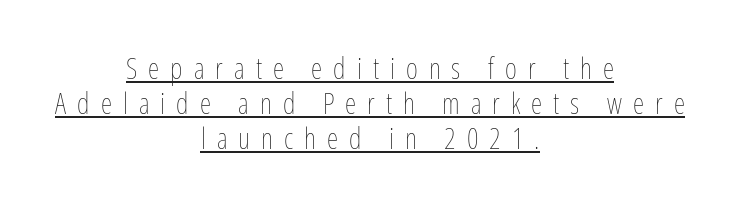
This rendering uses center alignment, leaving both contours irregular but symmetric. Nothing heavy about these letters — not bold at all. Is this a fixed-width face? No — the glyphs have proportional, varying widths. The words here are underlined. Inter-character spacing is expanded well beyond the font's built-in metrics. It's the straight-up-and-down kind of type.
